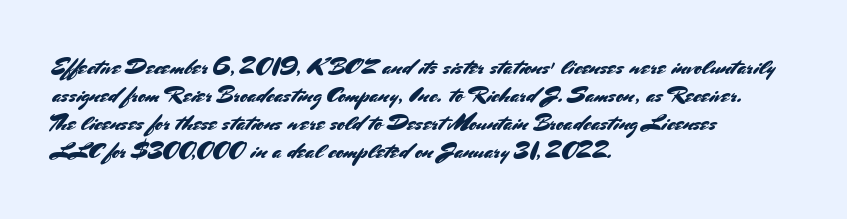
The image shows 23 px text type; set left-aligned, line spacing 1.22x, normal letter spacing, not underlined.
